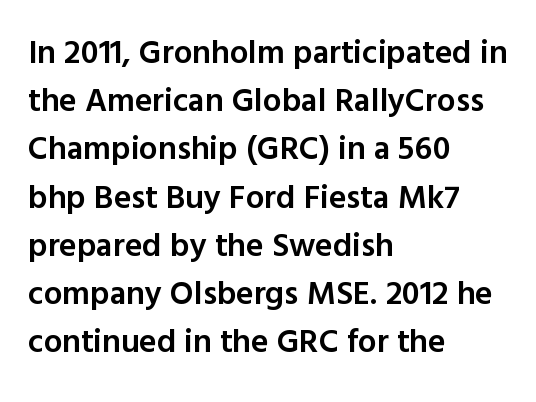
{"serif": "no", "italic": "no", "bold": "semi", "weight": "semibold", "width": "normal", "x_height": "medium", "monospaced": "no", "underline": "no", "align": "left", "line_spacing": "normal", "line_spacing_ratio": 1.46, "letter_spacing": "normal", "letter_spacing_em": 0.0, "glyph_px": 33}
